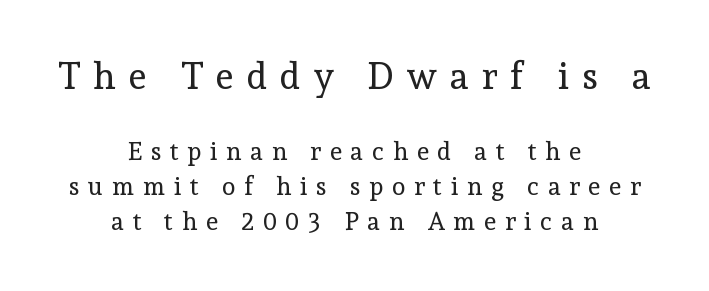
The face used here is proportionally spaced, like ordinary book or web type. Are there feet on the stems? There are — it's a serif. A roman cut, with each character standing at attention. Is the type heavy? It reads as light-to-regular instead. This sample uses expanded letter spacing, leaving extra air between glyphs. These lines are centered, leaving both edges ragged.
